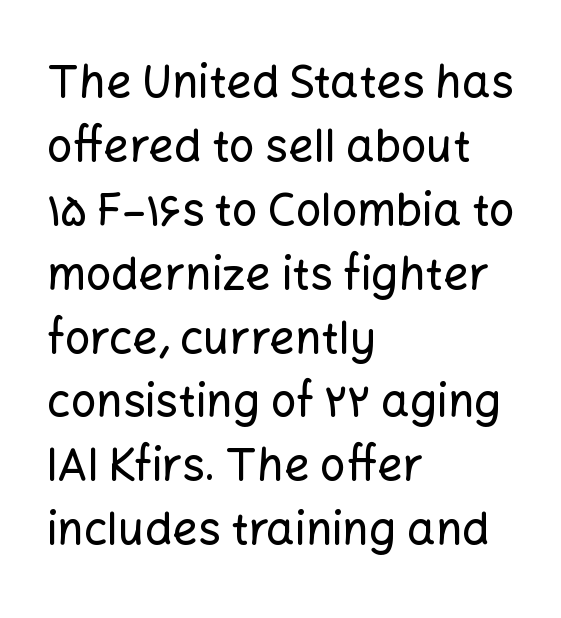
Upright lettering throughout. Character widths vary here, with narrow letters taking less room than wide ones. The lines sit at an ordinary, default distance from one another. Decoration check: the copy has no underline. The text was rendered using a sans face with plain stroke endings.
